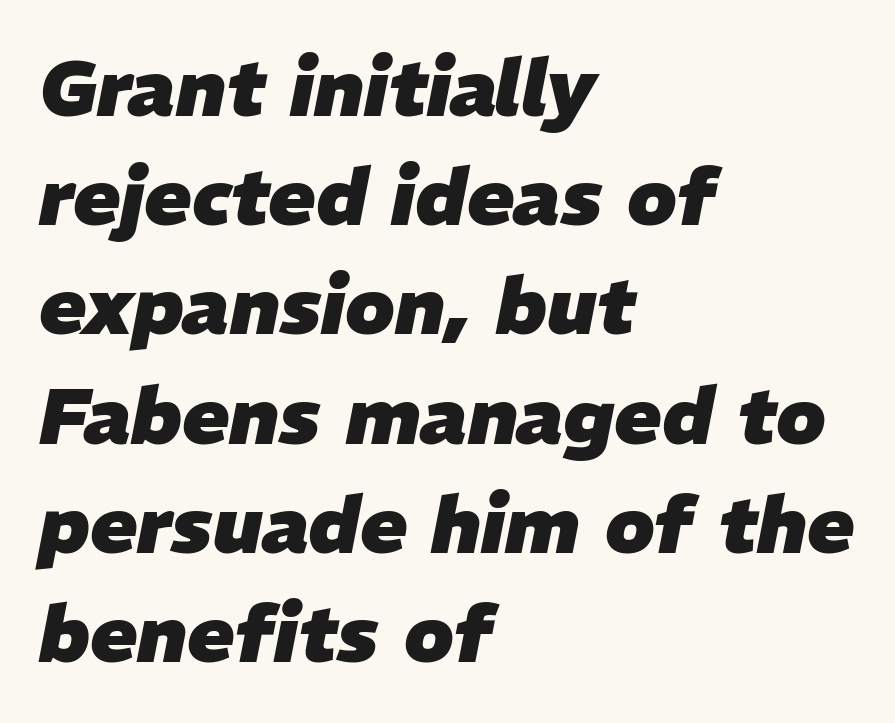
Q: Is the text bold? A: Yes.
Q: Is the text italic (slanted)? A: Yes, it leans right by about 11 degrees.
Q: Is the text underlined? A: No.
Q: How is the paragraph aligned? A: Left-aligned.
Q: Is the spacing between letters normal or unusually wide? A: Normal.
Q: Is the spacing between lines tight, normal or loose? A: Normal.
Q: Width (condensed, normal, or wide)? A: Normal.
Q: Stroke contrast? A: Low.
Q: x-height? A: Medium.
Q: Monospaced? A: No.
